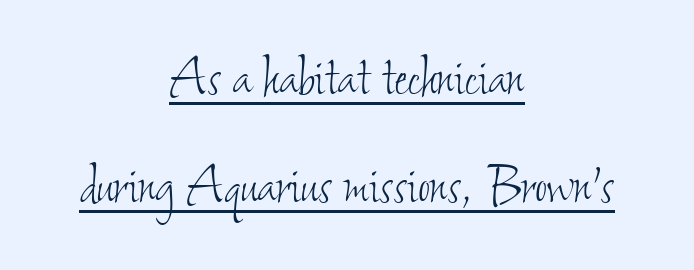
The image shows 66 px thin, condensed type; set centered, normal line spacing (1.64x), normal letter spacing, underlined; low stroke contrast and a small x-height.
